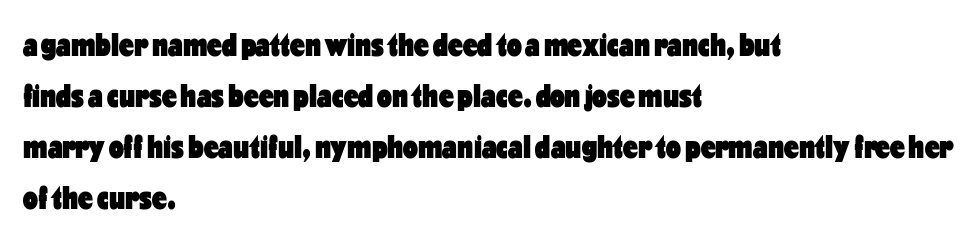
Each line starts at the same left margin while the right side varies. Compared with typical paragraphs, the rows here are spaced about the same. Honestly, there is no underline to notice here at all. The letters are bold, with thick, heavy strokes. Does the lettering tilt? It doesn't — this is upright.
